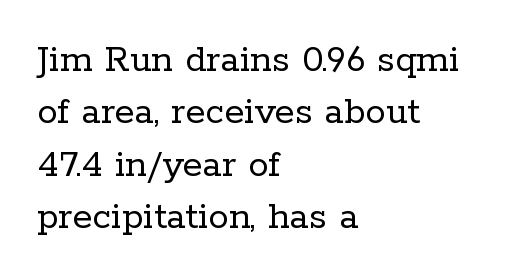
{"serif": "yes", "italic": "no", "bold": "no", "weight": "regular", "width": "normal", "stroke_contrast": "low", "x_height": "medium", "monospaced": "no", "underline": "no", "align": "left", "line_spacing": "normal", "line_spacing_ratio": 1.28, "letter_spacing": "normal", "letter_spacing_em": 0.0, "glyph_px": 41}
